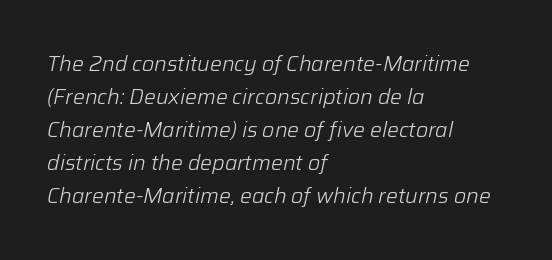
The image shows 21 px text type, italic (leaning right); set left-aligned, normal line spacing (1.57x), normal letter spacing, not underlined.
